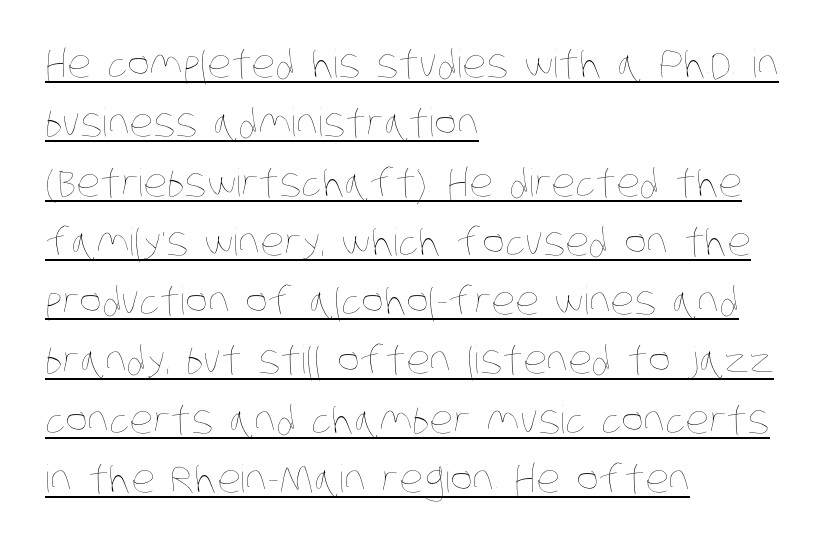
Standard letterfit; no display-style spreading of the glyphs. Horizontally, the lines are justified to the leading edge only. The specimen includes a rule beneath the text block's lines. The strokes are not fattened; the text isn't bold.
